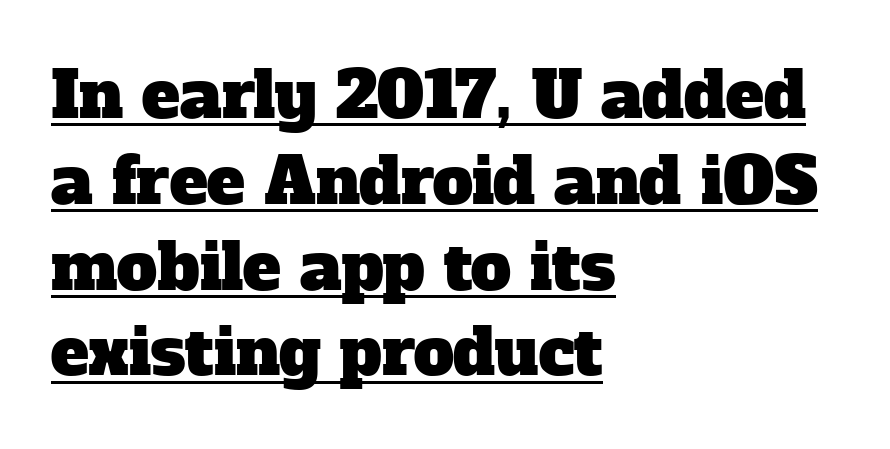
Q: Is the typeface a serif or a sans-serif typeface? A: Serif.
Q: Is the text underlined? A: Yes.
Q: How is the paragraph aligned? A: Left-aligned.
Q: Is the spacing between letters normal or unusually wide? A: Normal.
Q: Is the spacing between lines tight, normal or loose? A: Normal.
Q: Width (condensed, normal, or wide)? A: Normal.
Q: Stroke contrast? A: Low.
Q: x-height? A: Medium.
Q: Monospaced? A: No.
